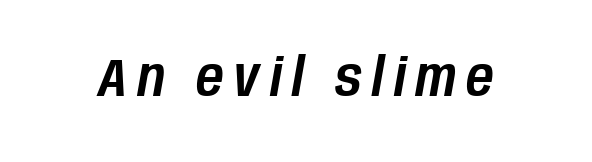
The image shows 53 px condensed type, italic (leaning right); set not underlined; low stroke contrast and a large x-height.
